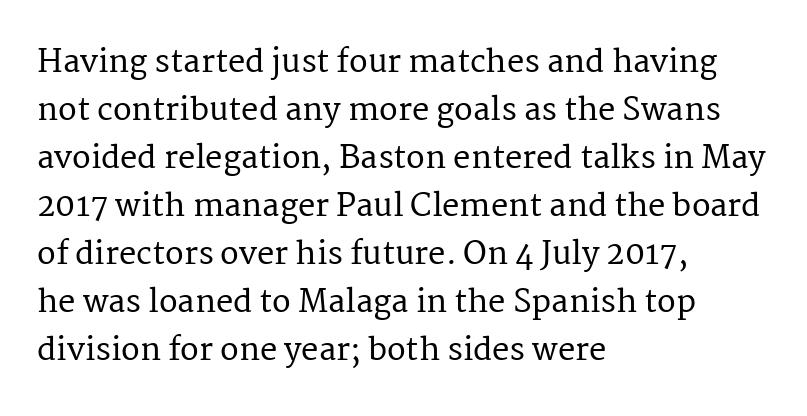
Q: Is the text italic (slanted)? A: No, it is upright.
Q: Is the typeface a serif or a sans-serif typeface? A: Serif.
Q: Is the text underlined? A: No.
Q: How is the paragraph aligned? A: Left-aligned.
Q: Is the spacing between letters normal or unusually wide? A: Normal.
Q: Is the spacing between lines tight, normal or loose? A: Normal.
Q: Width (condensed, normal, or wide)? A: Normal.
Q: Stroke contrast? A: Medium.
Q: x-height? A: Medium.
Q: Monospaced? A: No.
